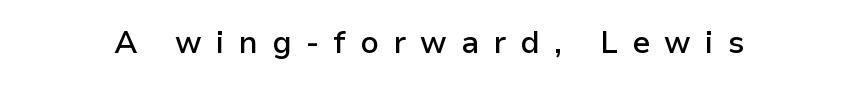
The image shows 31 px semibold sans-serif type, upright; set unusually wide letter spacing (+0.46 em), not underlined; low stroke contrast and a medium x-height.
